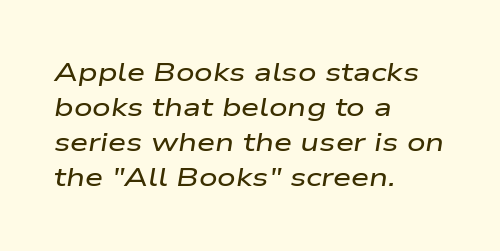
{"italic": "yes", "lean": "right", "slant_degrees": 9, "underline": "no", "align": "left", "line_spacing": "normal", "line_spacing_ratio": 1.35, "letter_spacing": "normal", "letter_spacing_em": 0.0, "glyph_px": 26}
